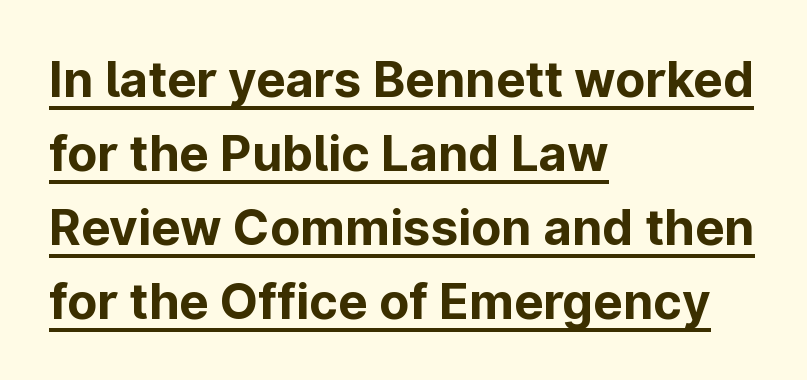
The image shows 49 px bold sans-serif type, upright; set left-aligned, normal line spacing (1.51x), normal letter spacing, underlined; low stroke contrast and a medium x-height.
